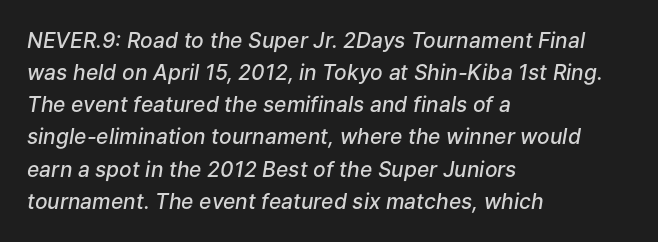
Leftover space on each line is placed entirely after the last word. Default kerning and tracking; the words read as compact shapes. Successive baselines arrive at the customary interval. This is moderately heavy type, rendered in semibold.
